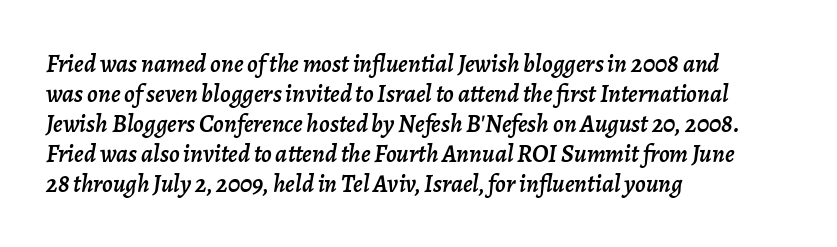
The image shows 25 px text type, italic (leaning right); set left-aligned, line spacing 1.2x, normal letter spacing, not underlined.
